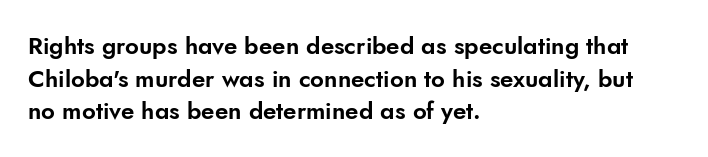
The image shows 24 px text type, upright; set left-aligned, normal line spacing (1.36x), normal letter spacing, not underlined.
